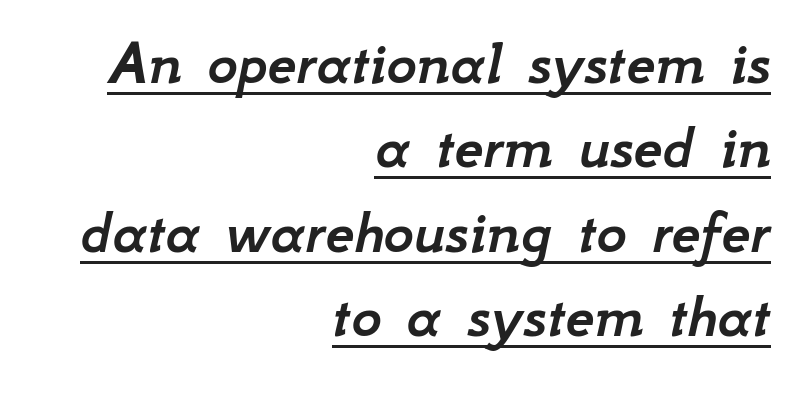
The image shows 65 px text type, italic (leaning right); set right-aligned, normal line spacing (1.3x), normal letter spacing, underlined; low stroke contrast and a small x-height.
